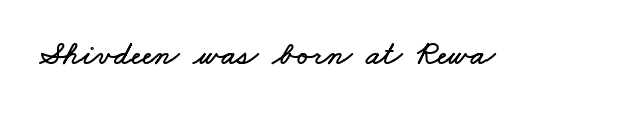
The image shows 34 px wide type; set normal letter spacing, not underlined; low stroke contrast and a small x-height.
